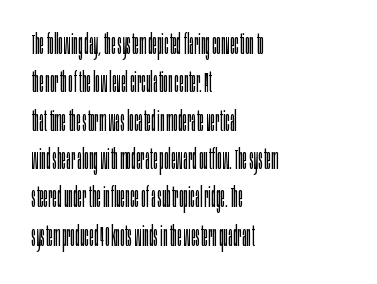
Bare-footed words on every line. The lettering stays uniformly vertical, giving the passage a roman look. Successive baselines arrive at the customary interval. Letters have the restrained weight of plain body copy at most.
